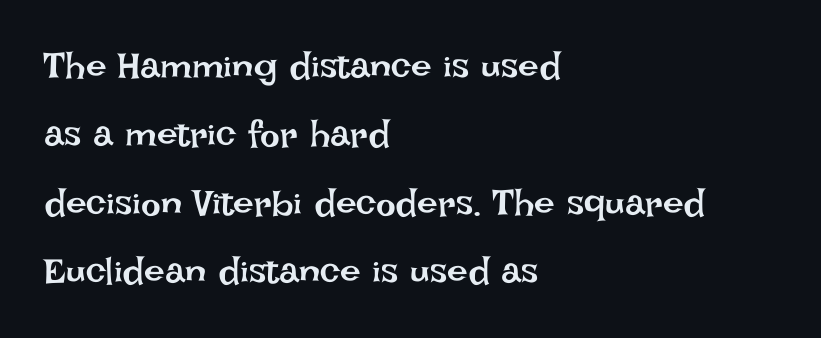
The image shows 37 px regular-weight type, upright; set left-aligned, line spacing 1.85x, normal letter spacing, not underlined; low stroke contrast and a large x-height.
